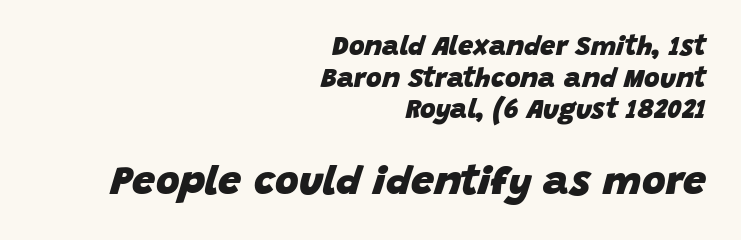
There is no visible air inserted between adjacent glyphs. The glyphs are unaccompanied by any horizontal stroke below them. Is this a fixed-width face? No — the glyphs have proportional, varying widths. The composition opens small and finishes big. The axis of the letterforms is tilted away from vertical. A flush-right, rag-left setting is used for this passage.
